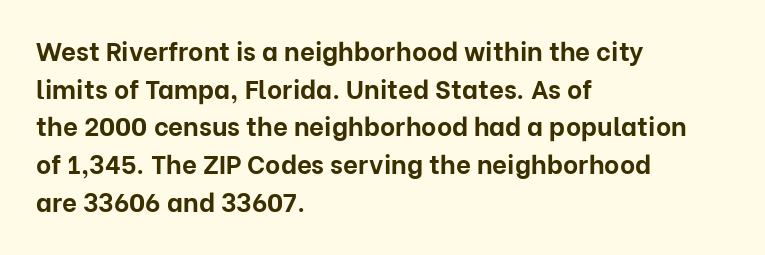
On the weight axis this lands at bold, roughly 700. Words float on clear page, feet unadorned. Interline gaps are of average width in this sample. The rendering keeps characters at their native spacing. In terms of posture, this sample is upright.
